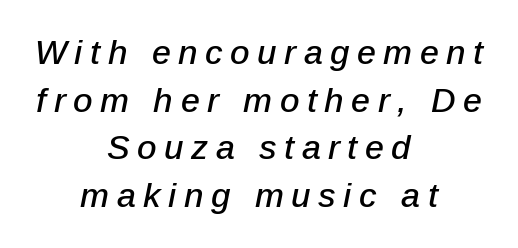
The letters are slanted; this is an italic face. Glance below the letters and you will spot only blank space. Regarding leading, the lines here are spaced in the standard way. Reading down the block, each line starts at a different indent, mirrored at its end. Short note: letters widely spaced.
